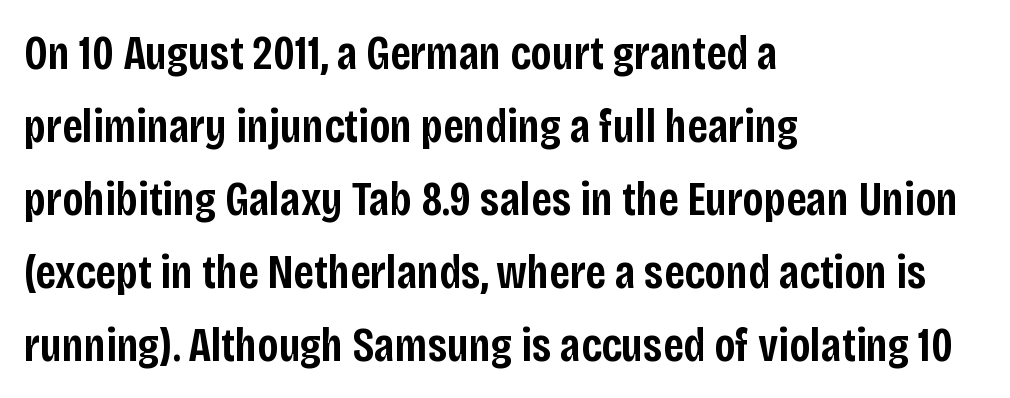
{"serif": "no", "italic": "no", "bold": "semi", "weight": "semibold", "width": "condensed", "stroke_contrast": "low", "x_height": "large", "monospaced": "no", "underline": "no", "align": "left", "line_spacing": "normal", "line_spacing_ratio": 1.52, "letter_spacing": "normal", "letter_spacing_em": 0.0, "glyph_px": 48}
